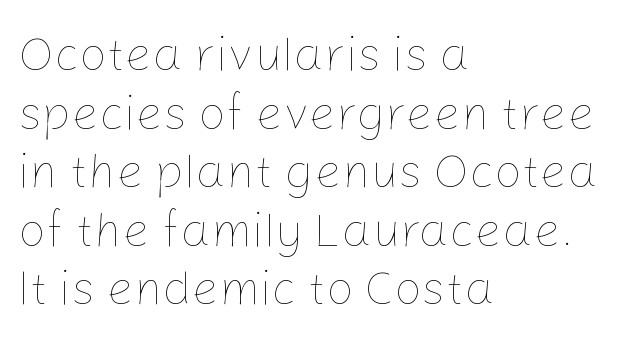
Descenders hang freely into open space. The gaps between neighbouring characters are ordinary and unremarkable. Every row of glyphs begins at an identical x-position on the left. The typography opts for an upright posture over an oblique one. The face used here is proportionally spaced, like ordinary book or web type. Stem width sits at or under what a default text font uses.
